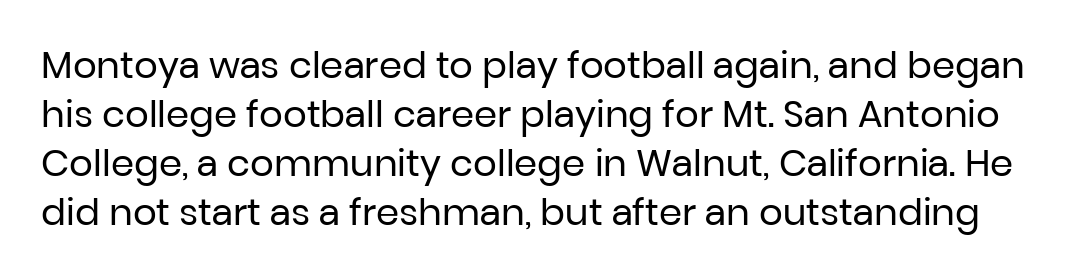
{"serif": "no", "italic": "no", "bold": "no", "weight": "regular", "width": "normal", "stroke_contrast": "low", "x_height": "medium", "monospaced": "no", "underline": "no", "line_spacing": "normal", "line_spacing_ratio": 1.32, "letter_spacing": "normal", "letter_spacing_em": 0.0, "glyph_px": 37}
